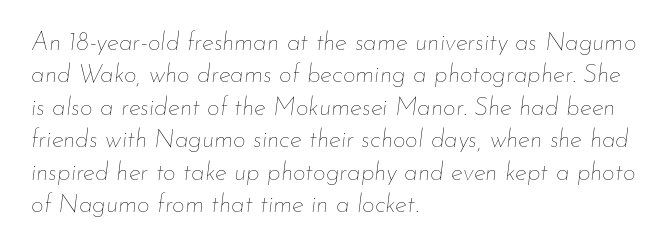
The text carries the slant typical of an italic or oblique font. The baseline area is clear. Tracking here is standard; glyphs follow each other at the usual distance. Stems here are at most as thick as an everyday book face.
